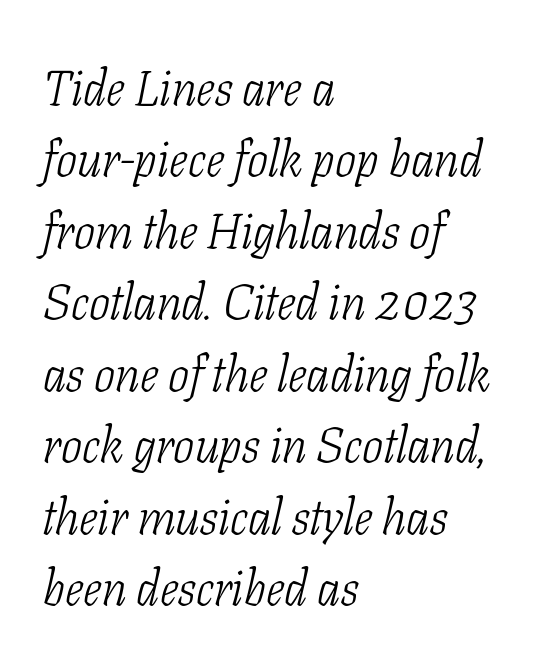
On a weight scale, this lands at 450 or below. If you measured baseline to baseline, you'd find a middling distance. Caption: standard tracking, unaltered. Quick note: underline off.
